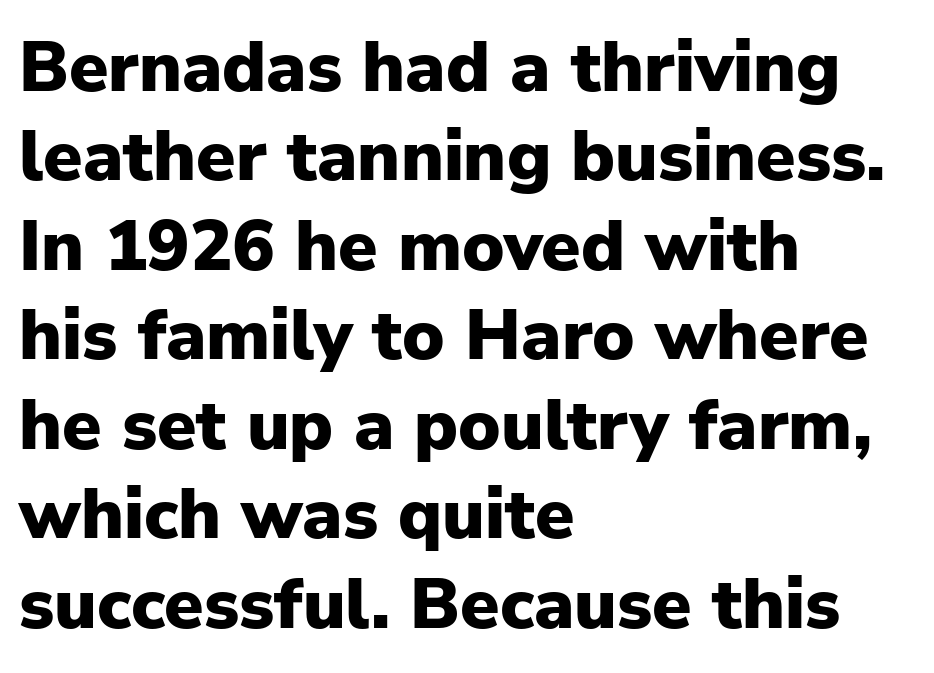
The type sits square on the baseline with zero lean. Short and long lines alike share a common starting point at left. Only glyphs here, with clear space below each row. Letterform terminals end flat and unadorned throughout the passage. Summary of vertical rhythm: regular, with standard interline spacing.
